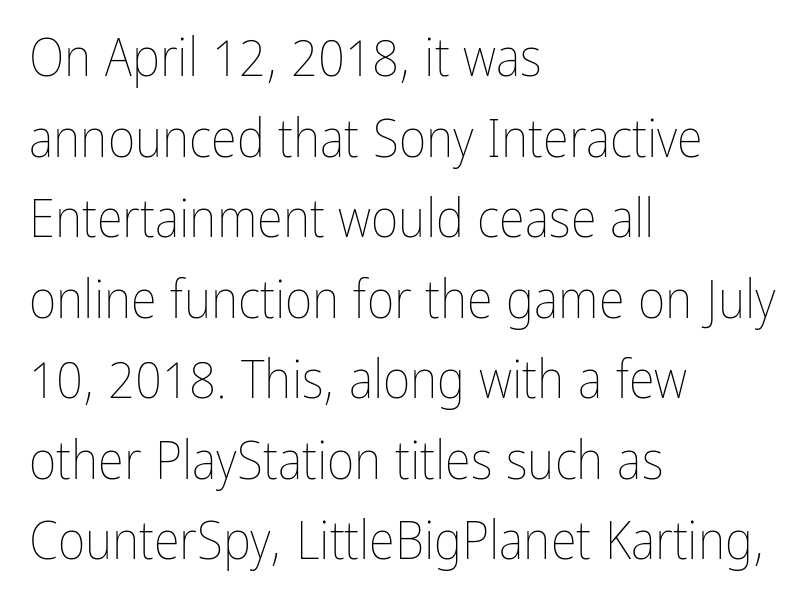
Look at the tracking — it's just the regular setting, nothing added. The letters stand straight up with perfectly vertical stems. Caption: multi-line text, flush left, ragged right. Words float on clear page, feet unadorned. The characters are drawn with everyday or finer stroke widths. If you measured baseline to baseline, you'd find a middling distance.
